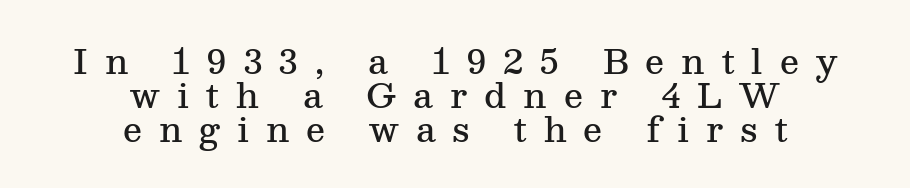
The image shows 34 px semibold serif type, upright; set centered, tight line spacing (1.0x), unusually wide letter spacing (+0.5 em), not underlined; medium stroke contrast and a medium x-height.
